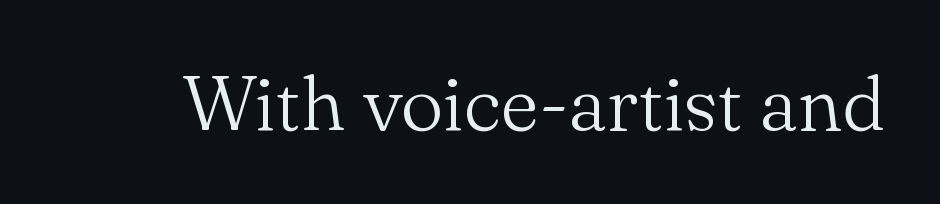
The image shows 77 px light serif type, upright; set normal letter spacing, not underlined; medium stroke contrast and a small x-height.
